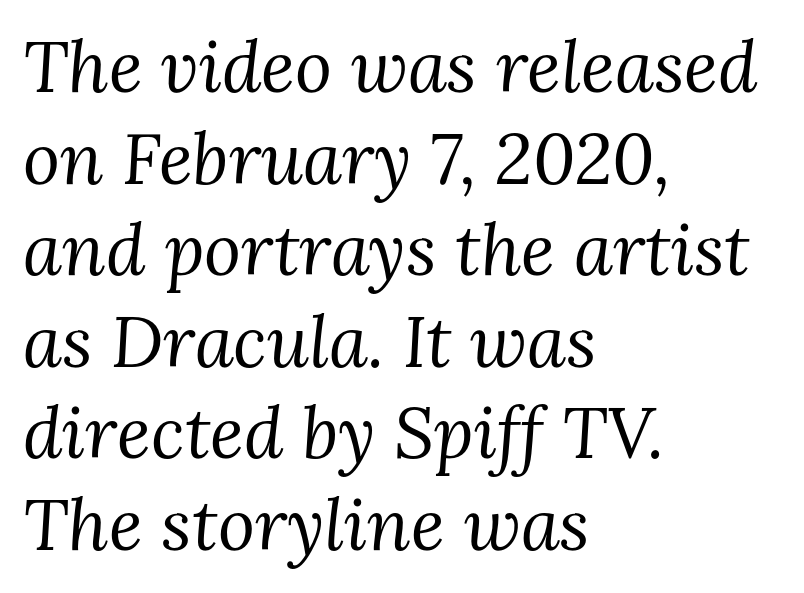
Rows of type keep a routine distance in the vertical direction. The compositor pushed each line to the left boundary. The letterforms sit shoulder to shoulder at normal distance. Style check: oblique.
